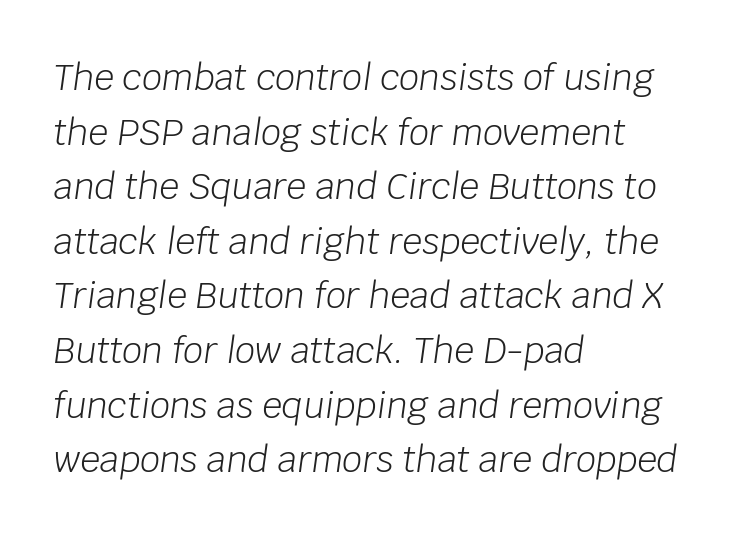
The line texture is even and compact thanks to regular tracking. Does the leading feel generous? No, just average. Varying glyph widths throughout — classic text-font behaviour. Does the copy run flush right? No — it runs flush left. A typesetter would mark this as italic.
